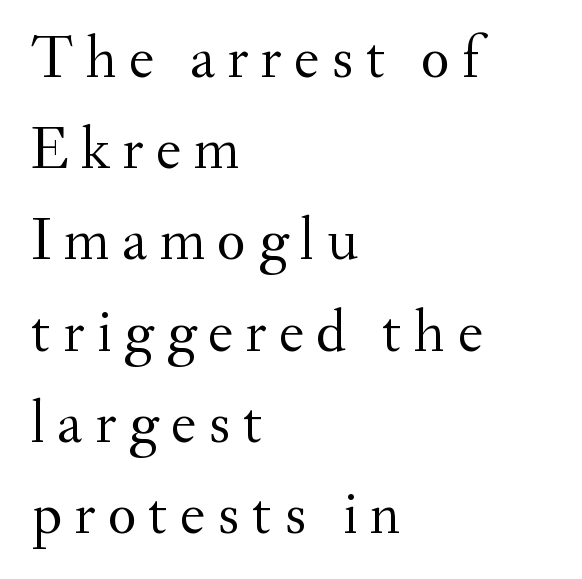
In terms of letterform style, serifs are clearly present. Decoration check: the copy has no underline. The lines in this sample share a left origin and differ only in where they stop. Spacing verdict: proportional, widths tailored to each character. In terms of letterspacing, this is a distinctly airy, spread setting.
